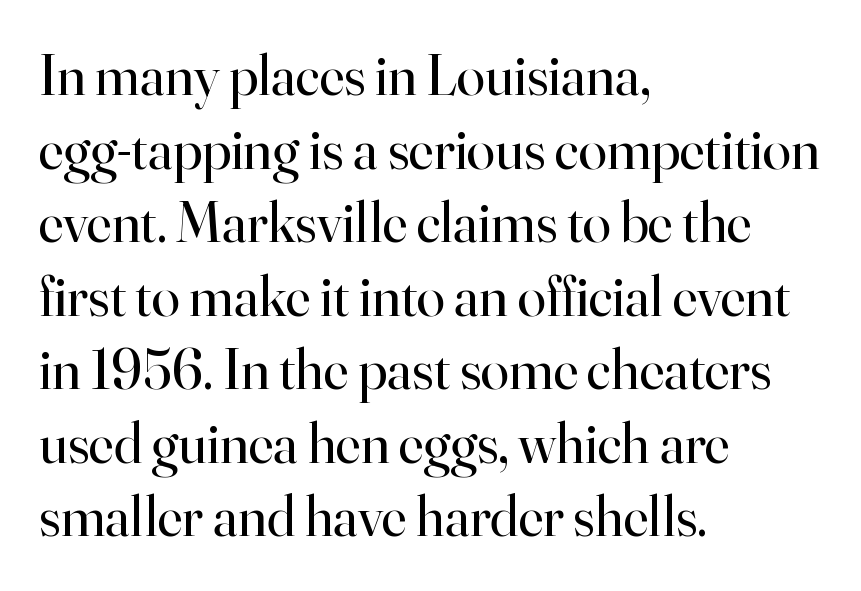
Q: Is the text bold? A: No.
Q: Is the text italic (slanted)? A: No, it is upright.
Q: Is the typeface a serif or a sans-serif typeface? A: Serif.
Q: Is the text underlined? A: No.
Q: How is the paragraph aligned? A: Left-aligned.
Q: Is the spacing between letters normal or unusually wide? A: Normal.
Q: Is the spacing between lines tight, normal or loose? A: Normal.
Q: Width (condensed, normal, or wide)? A: Normal.
Q: Stroke contrast? A: High.
Q: x-height? A: Small.
Q: Monospaced? A: No.
